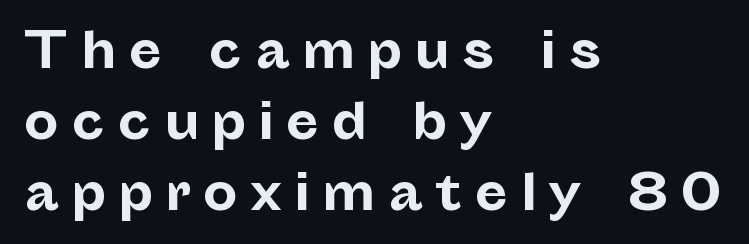
Q: Is the text bold? A: Yes.
Q: Is the text italic (slanted)? A: No, it is upright.
Q: Is the typeface a serif or a sans-serif typeface? A: Sans-serif.
Q: Is the text underlined? A: No.
Q: How is the paragraph aligned? A: Left-aligned.
Q: Is the spacing between letters normal or unusually wide? A: Unusually wide.
Q: Is the spacing between lines tight, normal or loose? A: Normal.
Q: Width (condensed, normal, or wide)? A: Normal.
Q: Stroke contrast? A: Low.
Q: x-height? A: Medium.
Q: Monospaced? A: No.
